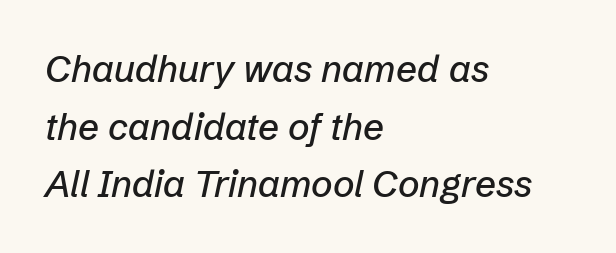
The image shows 37 px text type, italic (leaning right); set left-aligned, normal line spacing (1.56x), normal letter spacing, not underlined; low stroke contrast and a medium x-height.
